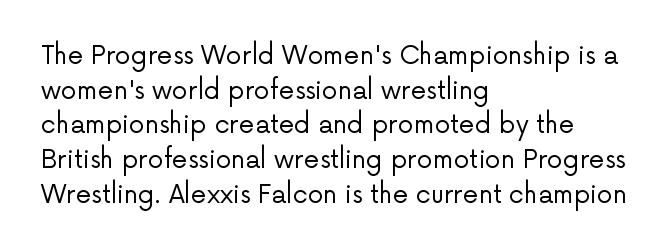
The image shows 25 px text type, upright; set left-aligned, normal line spacing (1.39x), normal letter spacing, not underlined.
